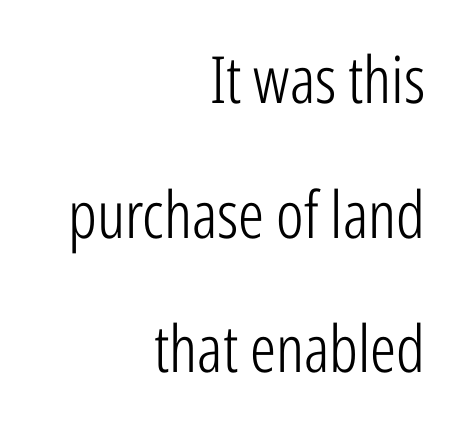
No extra tracking has been applied to these lines. The specimen reads as upright at a glance. The letterforms sit at book weight or below. Airy leading. In terms of letterform style, serifs are entirely absent. Where is the straight margin? On the right.
